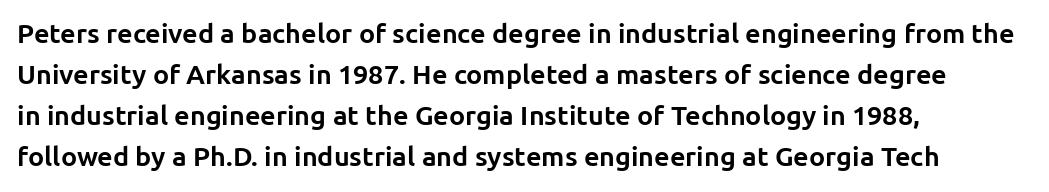
The image shows 27 px bold type, upright; set left-aligned, normal line spacing (1.52x), normal letter spacing, not underlined.
